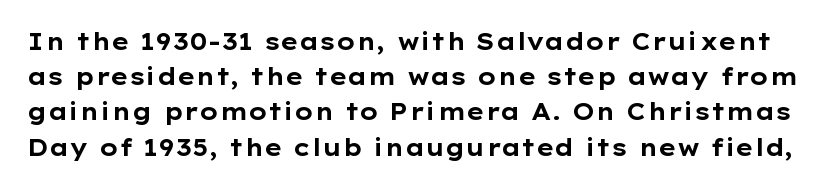
The image shows 23 px bold type, upright; set normal line spacing (1.53x), normal letter spacing, not underlined.
